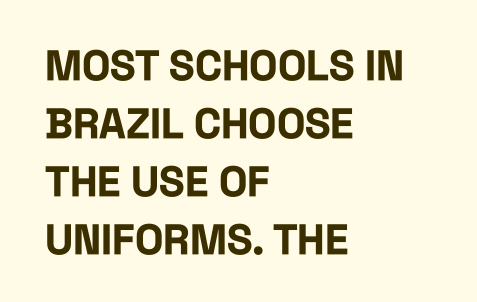
Q: Is the text bold? A: Yes.
Q: Is the text italic (slanted)? A: No, it is upright.
Q: Is the typeface a serif or a sans-serif typeface? A: Sans-serif.
Q: Is the text underlined? A: No.
Q: How is the paragraph aligned? A: Left-aligned.
Q: Is the spacing between letters normal or unusually wide? A: Normal.
Q: Is the spacing between lines tight, normal or loose? A: Normal.
Q: Width (condensed, normal, or wide)? A: Condensed.
Q: Stroke contrast? A: Low.
Q: x-height? A: Large.
Q: Monospaced? A: No.
